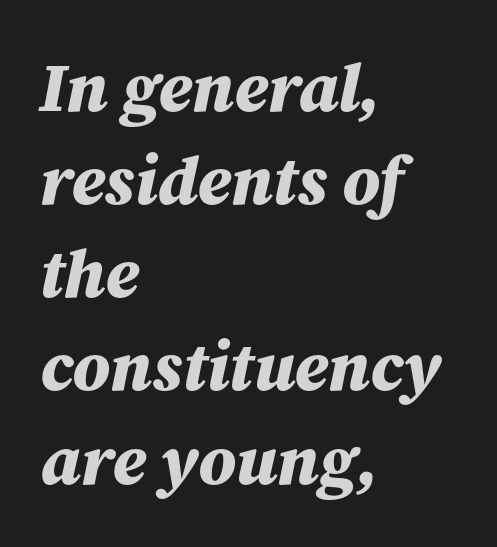
{"italic": "yes", "lean": "right", "slant_degrees": 12, "bold": "yes", "weight": "bold", "width": "normal", "stroke_contrast": "medium", "x_height": "medium", "monospaced": "no", "underline": "no", "align": "left", "line_spacing": "normal", "line_spacing_ratio": 1.35, "letter_spacing": "normal", "letter_spacing_em": 0.0, "glyph_px": 69}
